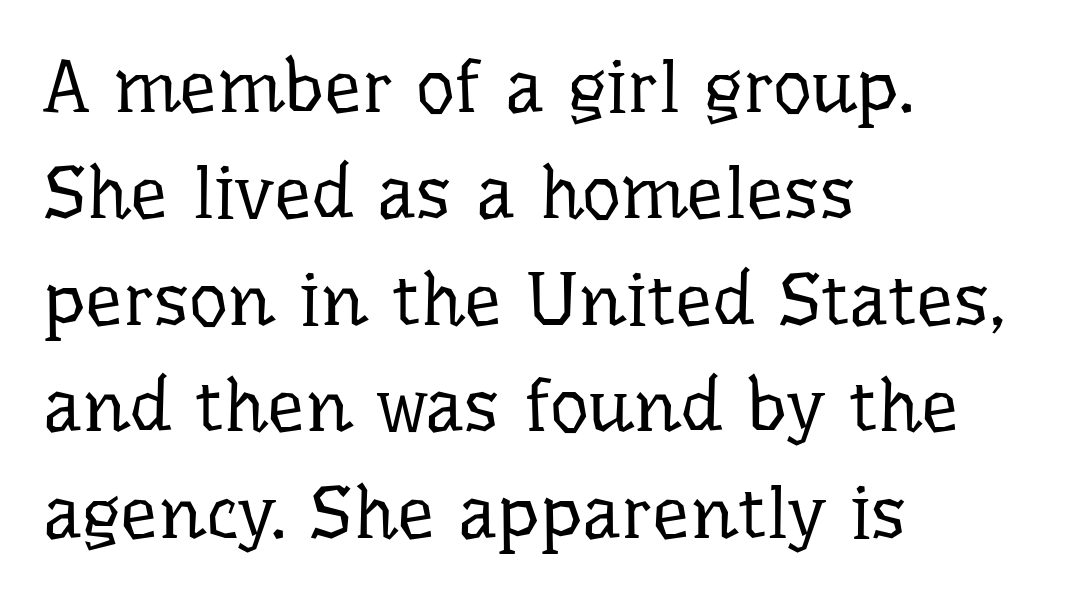
The image shows 75 px regular-weight serif type, upright; set left-aligned, normal line spacing (1.42x), normal letter spacing, not underlined; low stroke contrast and a medium x-height.
